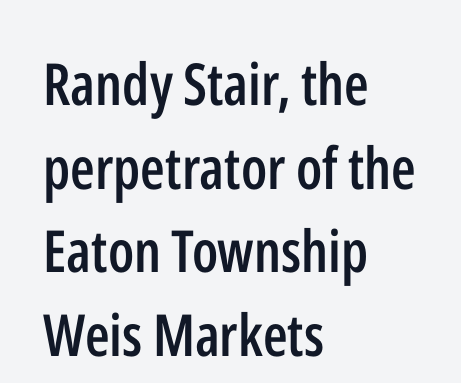
{"serif": "no", "italic": "no", "bold": "semi", "weight": "semibold", "width": "condensed", "stroke_contrast": "low", "x_height": "medium", "monospaced": "no", "underline": "no", "align": "left", "line_spacing": "normal", "line_spacing_ratio": 1.44, "letter_spacing": "normal", "letter_spacing_em": 0.0, "glyph_px": 58}
